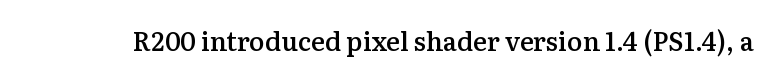
Q: Is the text bold? A: Semi-bold.
Q: Is the text italic (slanted)? A: No, it is upright.
Q: Is the text underlined? A: No.
Q: Is the spacing between letters normal or unusually wide? A: Normal.
